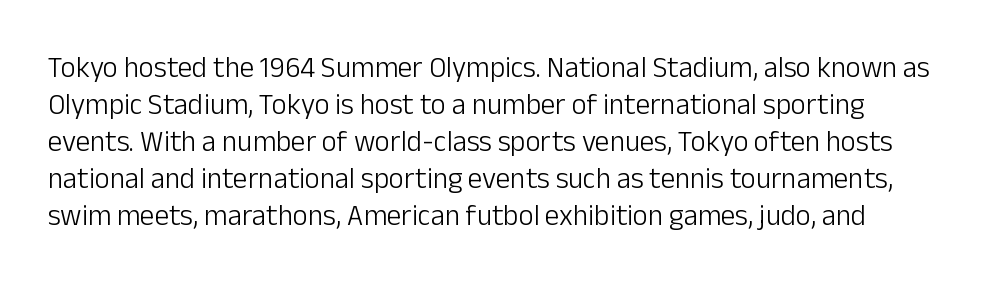
Q: Is the text bold? A: No.
Q: Is the text italic (slanted)? A: No, it is upright.
Q: Is the typeface a serif or a sans-serif typeface? A: Sans-serif.
Q: Is the text underlined? A: No.
Q: Is the spacing between letters normal or unusually wide? A: Normal.
Q: Is the spacing between lines tight, normal or loose? A: Normal.
Q: Width (condensed, normal, or wide)? A: Normal.
Q: Stroke contrast? A: Low.
Q: x-height? A: Medium.
Q: Monospaced? A: No.
